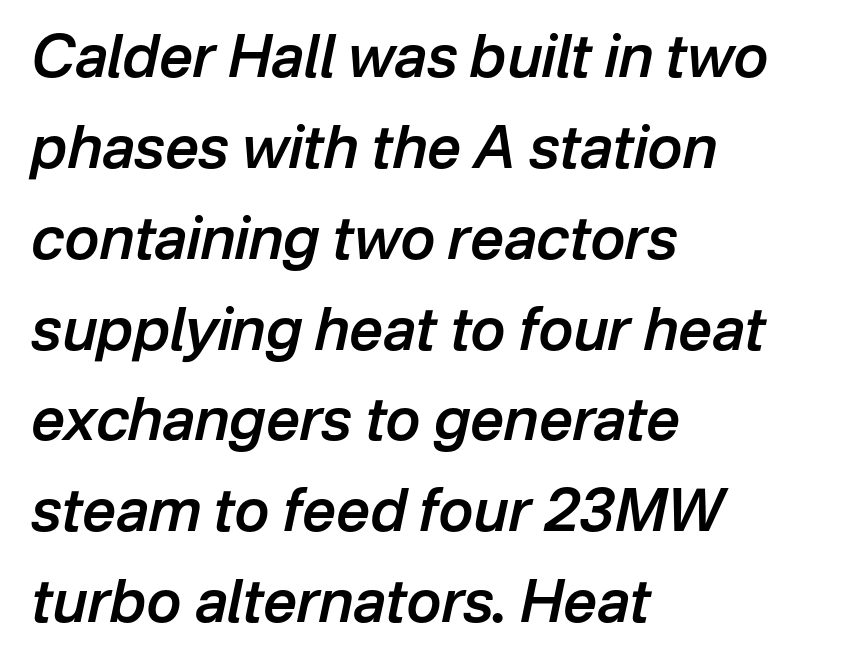
Q: Is the text bold? A: Semi-bold.
Q: Is the text italic (slanted)? A: Yes, it leans right by about 12 degrees.
Q: Is the text underlined? A: No.
Q: How is the paragraph aligned? A: Left-aligned.
Q: Is the spacing between letters normal or unusually wide? A: Normal.
Q: Is the spacing between lines tight, normal or loose? A: Normal.
Q: Width (condensed, normal, or wide)? A: Normal.
Q: Stroke contrast? A: Low.
Q: x-height? A: Medium.
Q: Monospaced? A: No.
